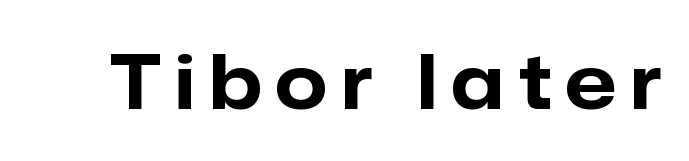
{"serif": "no", "italic": "no", "bold": "yes", "weight": "bold", "width": "normal", "stroke_contrast": "low", "x_height": "medium", "monospaced": "no", "underline": "no", "letter_spacing": "wide", "letter_spacing_em": 0.2, "glyph_px": 74}
